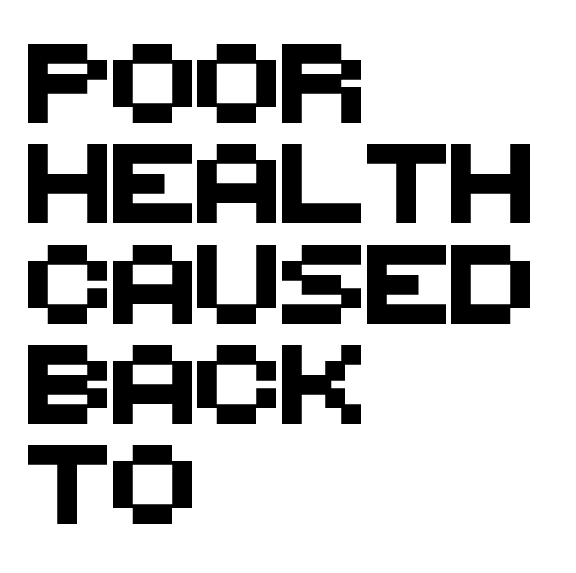
{"serif": "no", "width": "normal", "stroke_contrast": "medium", "x_height": "large", "monospaced": "no", "underline": "no", "align": "left", "line_spacing": "normal", "line_spacing_ratio": 1.27, "letter_spacing": "normal", "letter_spacing_em": 0.0, "glyph_px": 79}
